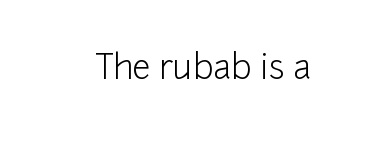
Q: Is the text bold? A: No.
Q: Is the text italic (slanted)? A: No, it is upright.
Q: Is the typeface a serif or a sans-serif typeface? A: Sans-serif.
Q: Is the text underlined? A: No.
Q: Is the spacing between letters normal or unusually wide? A: Normal.
Q: Width (condensed, normal, or wide)? A: Normal.
Q: Stroke contrast? A: Low.
Q: x-height? A: Medium.
Q: Monospaced? A: No.
